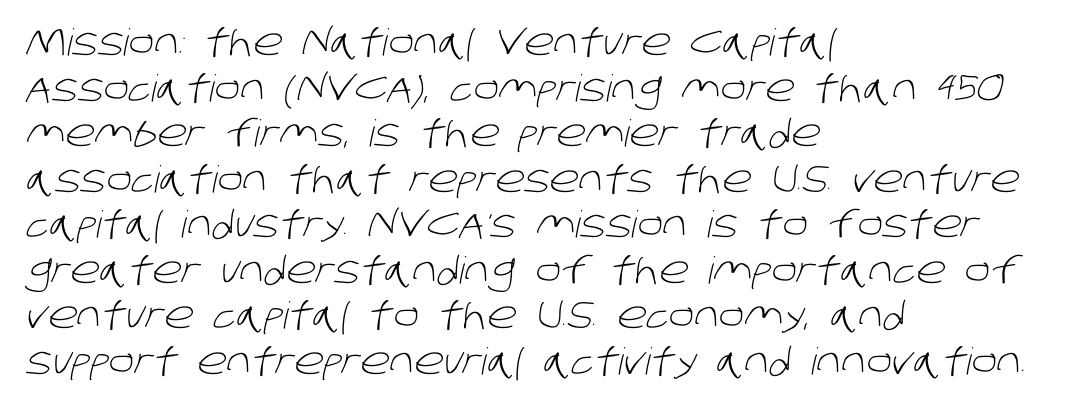
Glance below the letters and you will spot only blank space. Every row of glyphs begins at an identical x-position on the left. Looks like regular typesetting: each glyph gets only the width it needs. Is this a sans? Yes — the strokes have no serifs. This reads as an unemphasized weight, regular at the heaviest.
